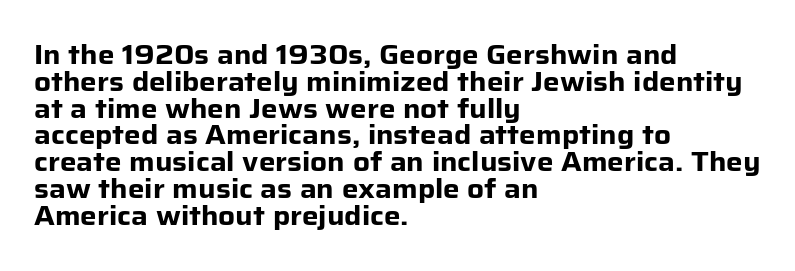
Q: Is the text bold? A: Yes.
Q: Is the text italic (slanted)? A: No, it is upright.
Q: Is the text underlined? A: No.
Q: How is the paragraph aligned? A: Left-aligned.
Q: Is the spacing between letters normal or unusually wide? A: Normal.
Q: Is the spacing between lines tight, normal or loose? A: Tight.
